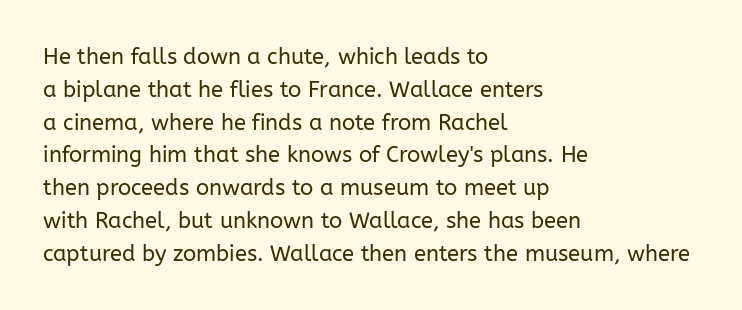
Descender tails drop into unmarked territory. Vertically, the passage feels balanced, rows spaced as you'd expect. The typesetter chose a ragged-right arrangement here. The typography opts for an upright posture over an oblique one. The rendering keeps characters at their native spacing. Stroke mass is kept to a normal reading level or below.
